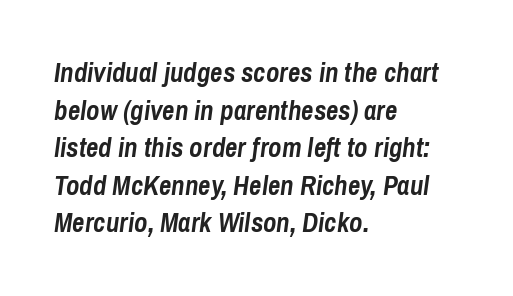
The image shows 27 px bold type, italic (leaning right); set left-aligned, normal line spacing (1.39x), normal letter spacing, not underlined.
